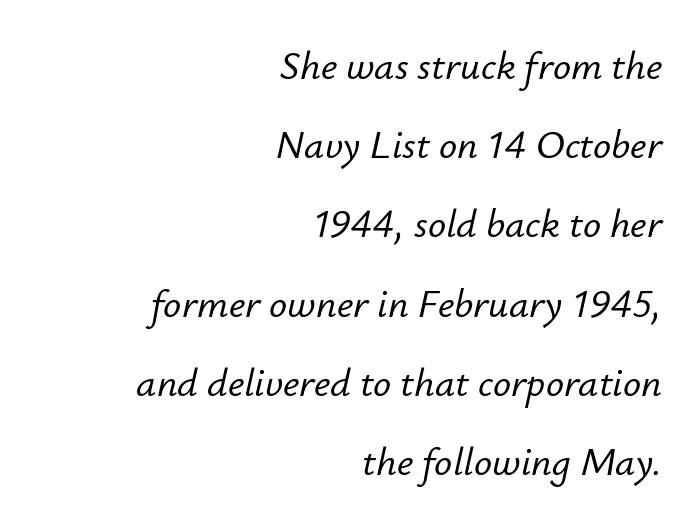
{"italic": "yes", "lean": "right", "slant_degrees": 12, "width": "normal", "stroke_contrast": "low", "x_height": "small", "monospaced": "no", "underline": "no", "align": "right", "line_spacing": "loose", "line_spacing_ratio": 1.98, "letter_spacing": "normal", "letter_spacing_em": 0.0, "glyph_px": 40}
